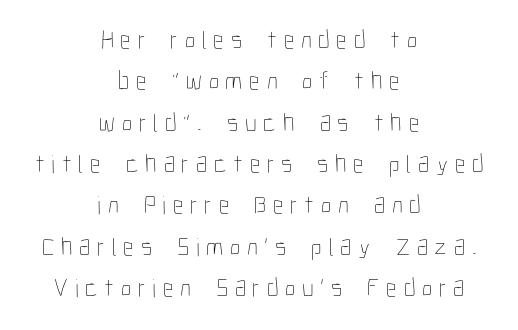
Posture: straight, roman, zero tilt. Unbolded letterforms with no extra heft. Each row of text sits above clean, open space. Caption: multi-line text, centered on the measure. You could only call the tracking loose — the letters float apart.
